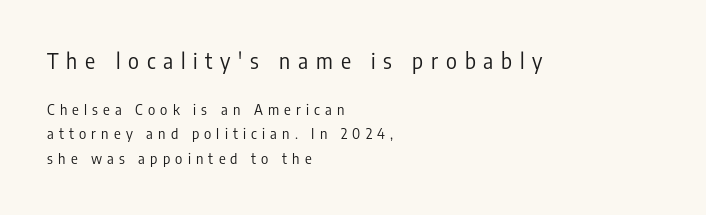
Is this a heavy cut? Hardly; it is regular or lighter. Bigger letters appear in the top chunk; the bottom chunk is reduced. Lines of text with bare space underneath. Unlike italic type, these characters show no tilt at all. Characters follow at a spacing far wider than the type designer built in. Every row of glyphs begins at an identical x-position on the left.
